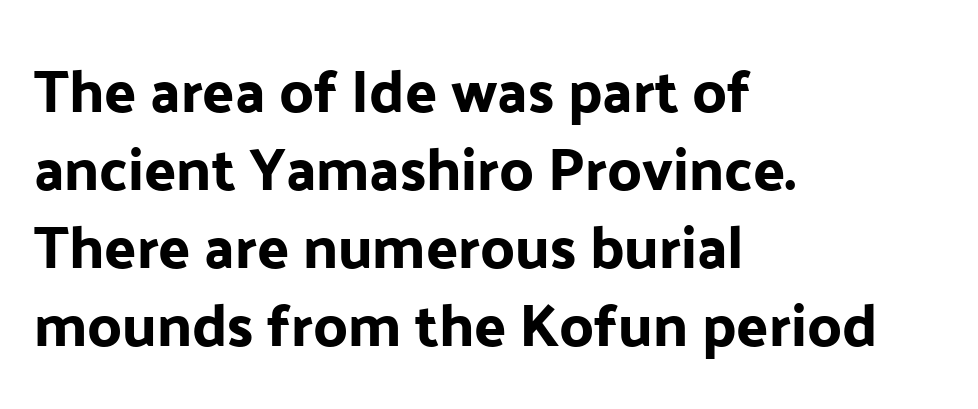
{"serif": "no", "italic": "no", "width": "normal", "stroke_contrast": "low", "x_height": "medium", "monospaced": "no", "underline": "no", "align": "left", "line_spacing": "normal", "line_spacing_ratio": 1.32, "letter_spacing": "normal", "letter_spacing_em": 0.0, "glyph_px": 59}
